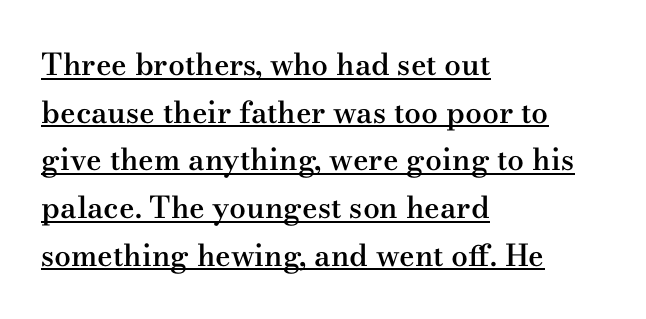
{"serif": "yes", "italic": "no", "bold": "semi", "weight": "semibold", "width": "wide", "stroke_contrast": "medium", "x_height": "small", "monospaced": "no", "underline": "yes", "align": "left", "line_spacing": "normal", "line_spacing_ratio": 1.59, "letter_spacing": "normal", "letter_spacing_em": 0.0, "glyph_px": 30}
